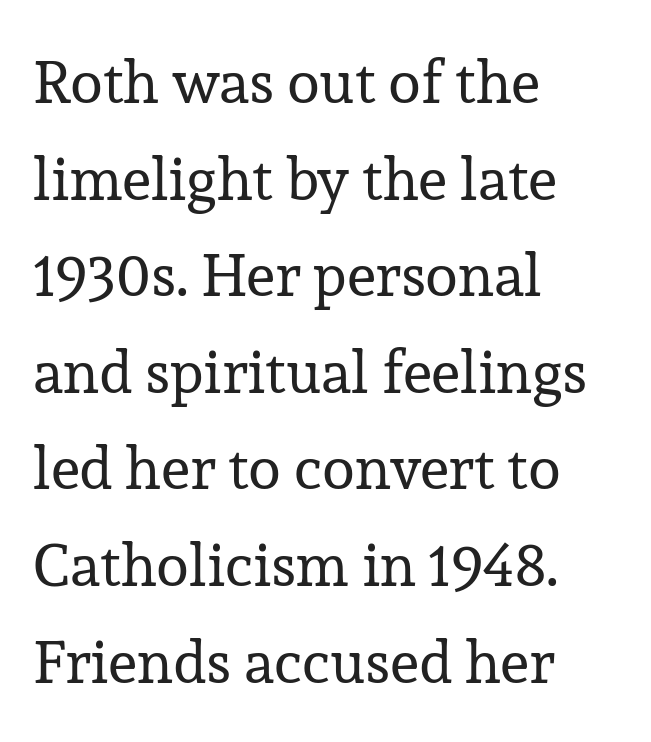
The image shows 60 px regular-weight serif type, upright; set left-aligned, normal line spacing (1.61x), normal letter spacing, not underlined; low stroke contrast and a medium x-height.
